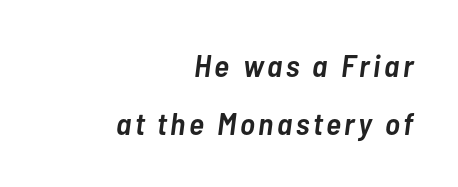
Yep, that's italic — everything's leaning. Stroke thickness is moderately raised; the sample reads as semibold. Casual observation: everything's shoved over to the right. Beneath every word, the page is bare. Spacing verdict: proportional, widths tailored to each character.
